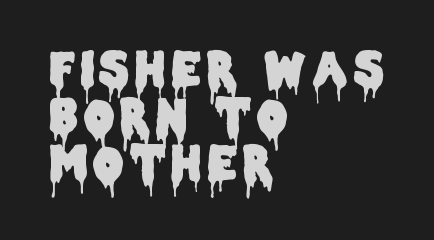
Q: Is the text italic (slanted)? A: No, it is upright.
Q: Is the typeface a serif or a sans-serif typeface? A: Sans-serif.
Q: Is the text underlined? A: No.
Q: How is the paragraph aligned? A: Left-aligned.
Q: Is the spacing between lines tight, normal or loose? A: Tight.
Q: Width (condensed, normal, or wide)? A: Condensed.
Q: Stroke contrast? A: Low.
Q: x-height? A: Large.
Q: Monospaced? A: No.
